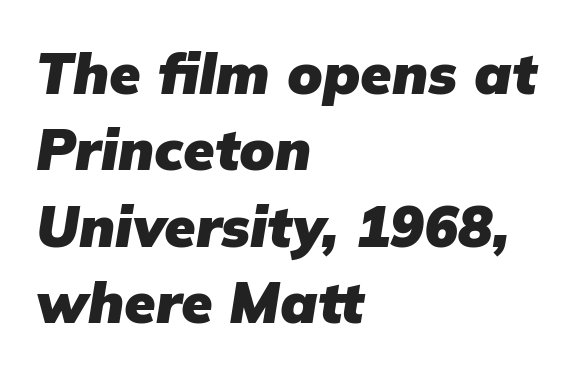
The image shows 57 px heavy type, italic (leaning right); set left-aligned, normal line spacing (1.34x), normal letter spacing, not underlined; low stroke contrast and a medium x-height.
